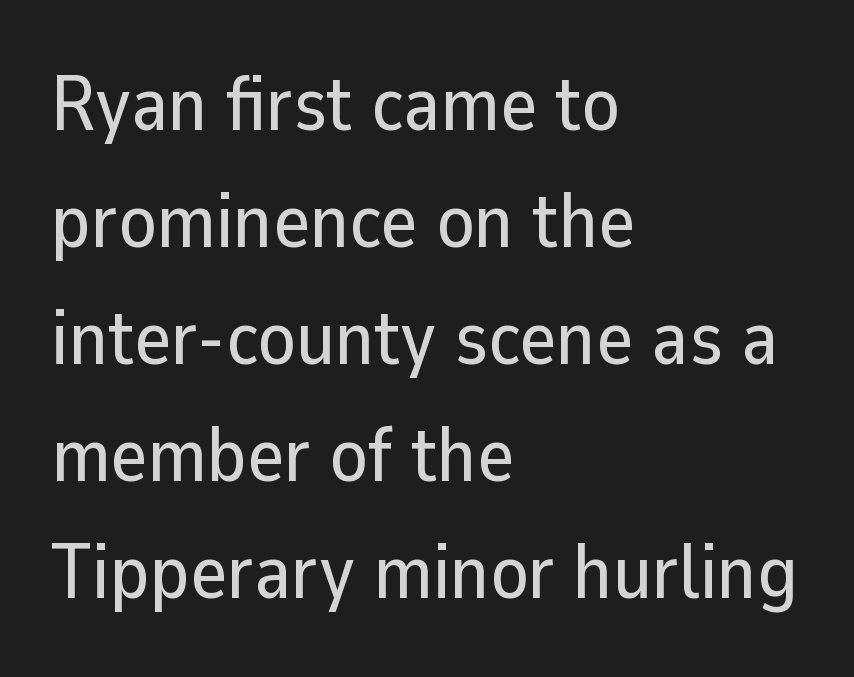
The image shows 78 px sans-serif type, upright; set left-aligned, normal line spacing (1.5x), normal letter spacing, not underlined; low stroke contrast and a medium x-height.
